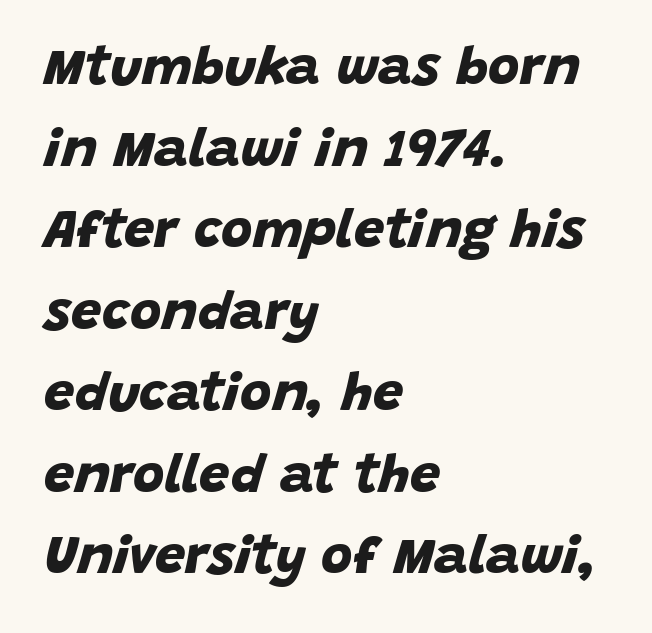
Q: Is the text bold? A: Yes.
Q: Is the typeface a serif or a sans-serif typeface? A: Sans-serif.
Q: Is the text underlined? A: No.
Q: How is the paragraph aligned? A: Left-aligned.
Q: Is the spacing between letters normal or unusually wide? A: Normal.
Q: Is the spacing between lines tight, normal or loose? A: Normal.
Q: Width (condensed, normal, or wide)? A: Normal.
Q: Stroke contrast? A: Low.
Q: x-height? A: Large.
Q: Monospaced? A: No.
